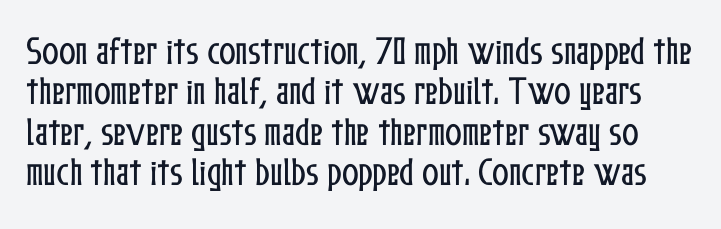
You could not count columns in this text — the font is proportionally spaced. The gap between lines stays unmarked. This is the regular roman posture of the typeface. Short note: letters normally spaced. Leading matches the norm, producing a regular column.
